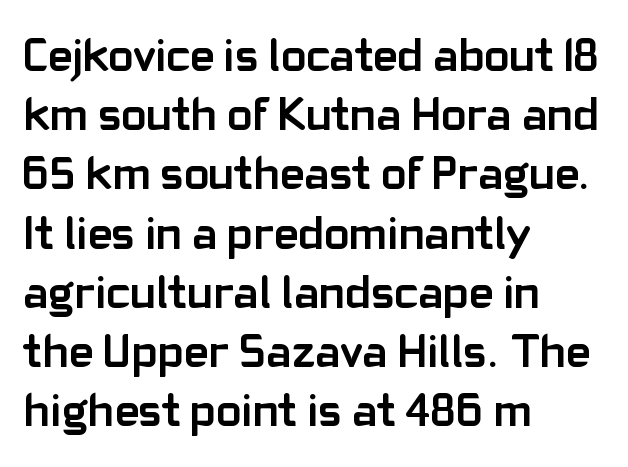
The letterforms sit shoulder to shoulder at normal distance. Ascenders rise straight up at ninety degrees. Is there much room between lines? A standard amount, neither cramped nor airy. A clean baseline with only descenders dipping below it. The letters advance in unequal steps, a hallmark of proportional type. Thick stems and heavy bowls — unmistakably bold.
